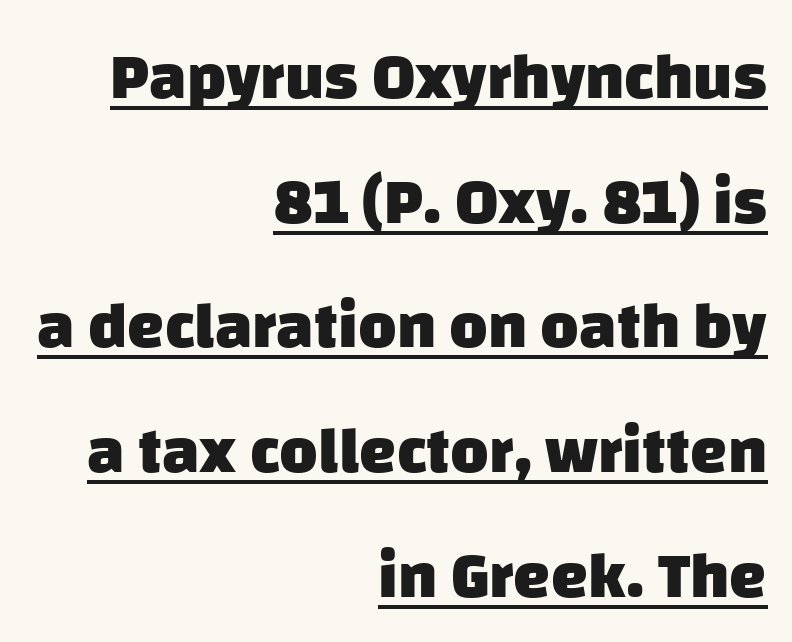
Q: Is the text bold? A: Yes.
Q: Is the typeface a serif or a sans-serif typeface? A: Sans-serif.
Q: Is the text underlined? A: Yes.
Q: How is the paragraph aligned? A: Right-aligned.
Q: Is the spacing between letters normal or unusually wide? A: Normal.
Q: Width (condensed, normal, or wide)? A: Normal.
Q: Stroke contrast? A: Low.
Q: x-height? A: Large.
Q: Monospaced? A: No.
